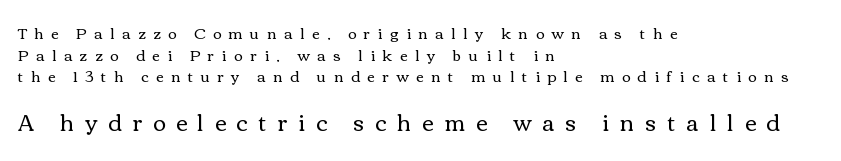
Bare-footed words on every line. This sample uses expanded letter spacing, leaving extra air between glyphs. What's the leading like? Ordinary, nothing unusual. The typesetter chose a ragged-right arrangement here.
